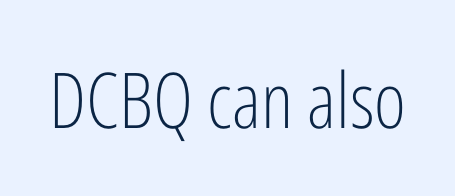
Decoration check: the copy has no underline. The lettering stays uniformly vertical, giving the passage a roman look. Spacing verdict: proportional, widths tailored to each character. The tracking reads as untouched default to a designer's eye.
